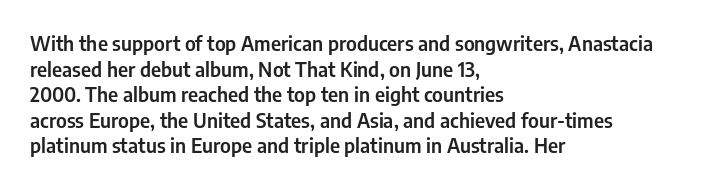
Nobody drew a line under any word here. Italic? Not at all — the glyphs are vertical. The rendering uses a moderate line-height, typical for paragraphs. You could call the tracking neutral — neither tight nor loose. This sample is left-justified, so line endings fall wherever the words run out.
